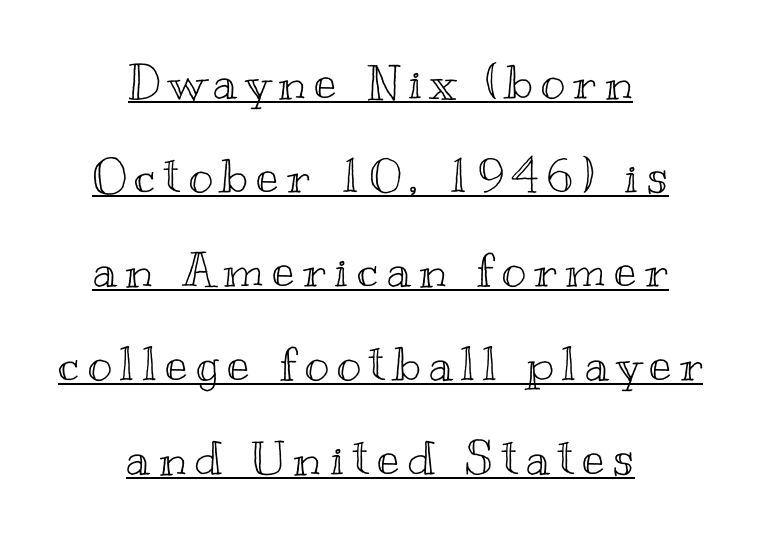
The image shows 47 px wide type, upright; set centered, loose line spacing (2.0x), underlined; a small x-height.
